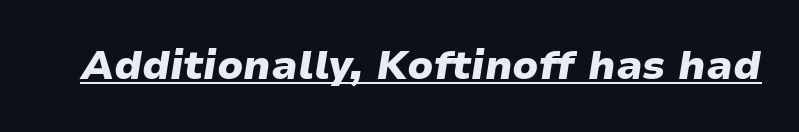
Q: Is the text bold? A: Yes.
Q: Is the text italic (slanted)? A: Yes, it leans right by about 9 degrees.
Q: Is the text underlined? A: Yes.
Q: Is the spacing between letters normal or unusually wide? A: Normal.
Q: Width (condensed, normal, or wide)? A: Wide.
Q: Stroke contrast? A: Low.
Q: x-height? A: Medium.
Q: Monospaced? A: No.
